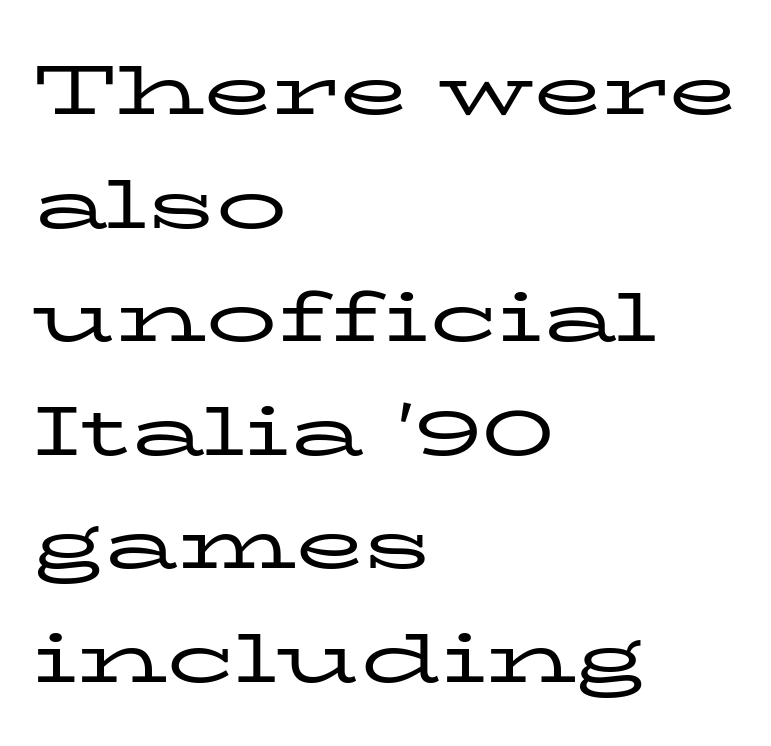
The image shows 71 px regular-weight, wide serif type, upright; set left-aligned, normal line spacing (1.6x), normal letter spacing, not underlined; low stroke contrast and a medium x-height.
